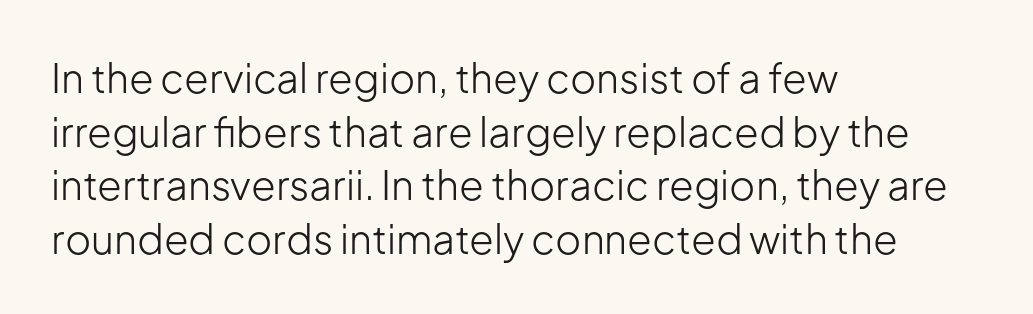
The image shows 40 px light sans-serif type, upright; set left-aligned, normal line spacing (1.34x), normal letter spacing, not underlined; low stroke contrast and a medium x-height.
